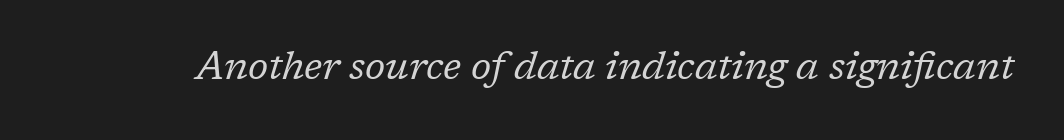
The image shows 39 px regular-weight serif type, italic (leaning right); set normal letter spacing, not underlined; low stroke contrast and a medium x-height.
